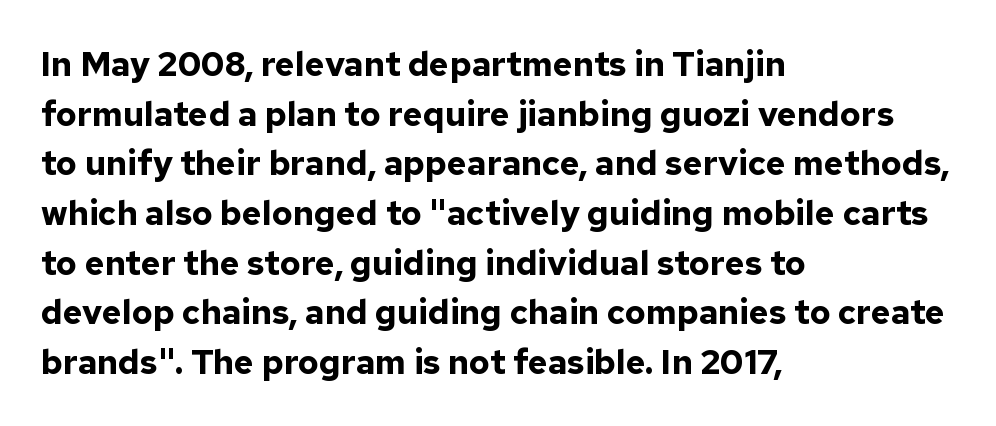
Notice how thick the strokes are: this is what a full bold looks like. Is this a fixed-width face? No — the glyphs have proportional, varying widths. Glyph-to-glyph distance matches everyday printed text. Examine the stroke ends and you'll find no serifs.
